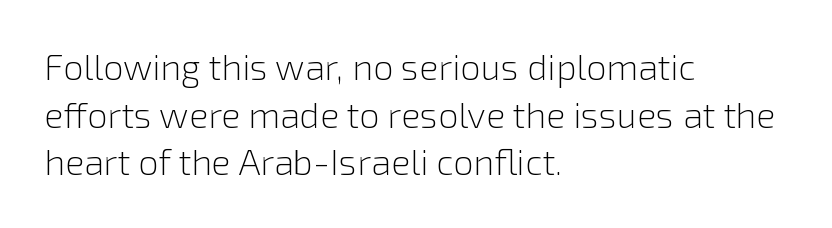
{"serif": "no", "italic": "no", "bold": "no", "weight": "light", "width": "normal", "stroke_contrast": "low", "x_height": "medium", "monospaced": "no", "underline": "no", "align": "left", "line_spacing": "normal", "line_spacing_ratio": 1.32, "letter_spacing": "normal", "letter_spacing_em": 0.0, "glyph_px": 36}
